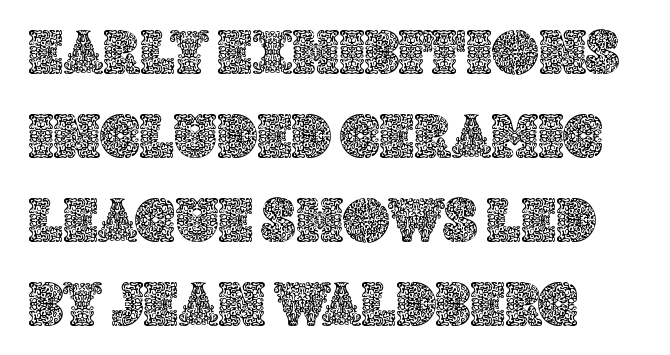
The image shows 64 px text type, upright; set left-aligned, normal line spacing (1.31x), normal letter spacing, not underlined; a large x-height.
